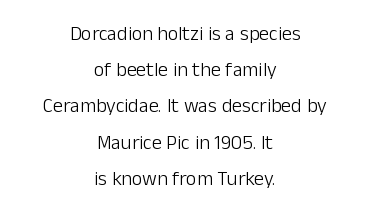
These lines were composed using upright roman letters. Nothing unusual about the tracking: characters are spaced as the font intends. A light-to-regular cut is what we see here. The strip under each line holds only bare page.
